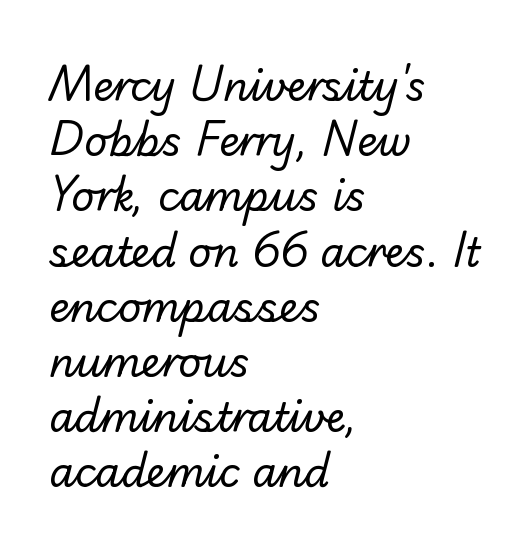
The specimen omits any rule beneath the text block's lines. Stems here are at most as thick as an everyday book face. This sample is left-justified, so line endings fall wherever the words run out. This block has exactly the height ordinary leading produces.
